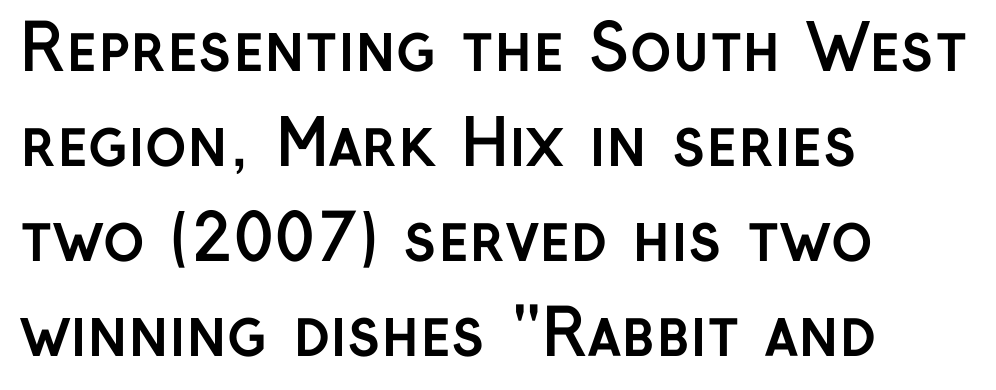
The image shows 63 px semibold sans-serif type, upright; set left-aligned, normal line spacing (1.51x), normal letter spacing, not underlined; low stroke contrast and a medium x-height.
